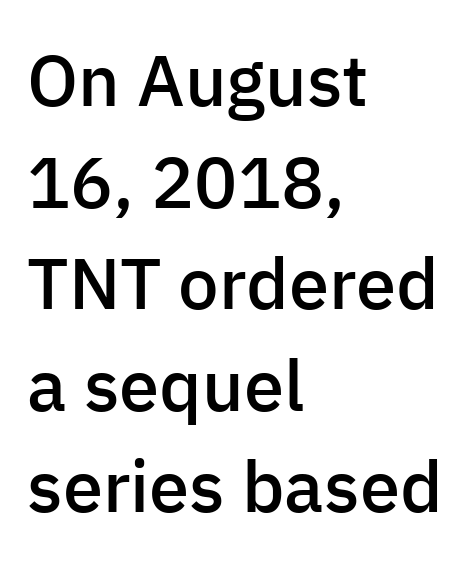
The image shows 72 px semibold sans-serif type, upright; set left-aligned, normal line spacing (1.41x), normal letter spacing, not underlined; low stroke contrast and a medium x-height.
